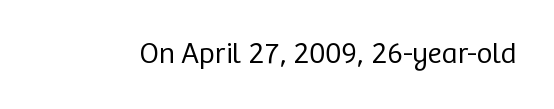
{"serif": "no", "italic": "no", "bold": "no", "weight": "regular", "width": "normal", "stroke_contrast": "low", "x_height": "medium", "monospaced": "no", "underline": "no", "letter_spacing": "normal", "letter_spacing_em": 0.0, "glyph_px": 30}
